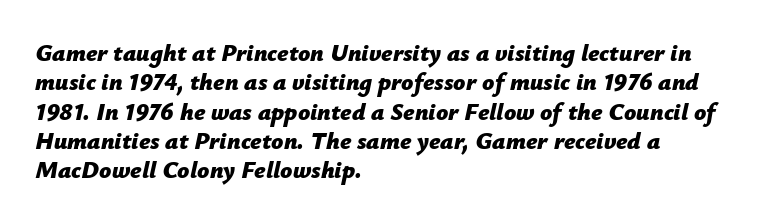
Q: Is the text bold? A: Yes.
Q: Is the text italic (slanted)? A: Yes, it leans right by about 12 degrees.
Q: Is the text underlined? A: No.
Q: How is the paragraph aligned? A: Left-aligned.
Q: Is the spacing between letters normal or unusually wide? A: Normal.
